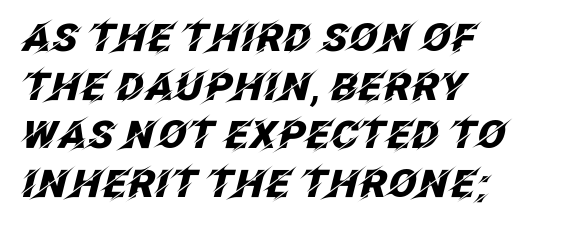
The horizontal fit of the characters is conventional and even. Each glyph is drawn with heavy, bold strokes. Is this a fixed-width face? No — the glyphs have proportional, varying widths. The ragged edge is on the right, which tells us the setting is flush left.
